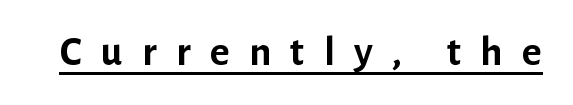
{"serif": "no", "italic": "no", "bold": "yes", "weight": "semibold", "width": "normal", "stroke_contrast": "low", "x_height": "medium", "monospaced": "no", "underline": "yes", "letter_spacing": "wide", "letter_spacing_em": 0.46, "glyph_px": 42}
